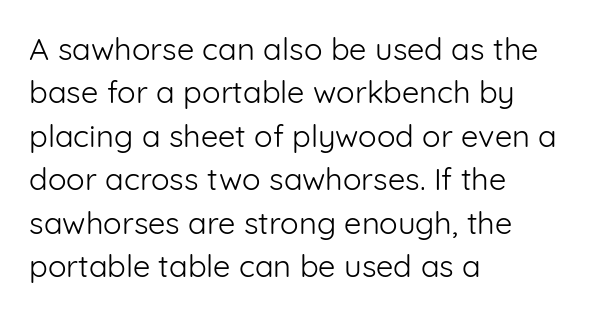
The image shows 31 px light sans-serif type, upright; set left-aligned, normal line spacing (1.4x), normal letter spacing, not underlined; low stroke contrast and a medium x-height.
